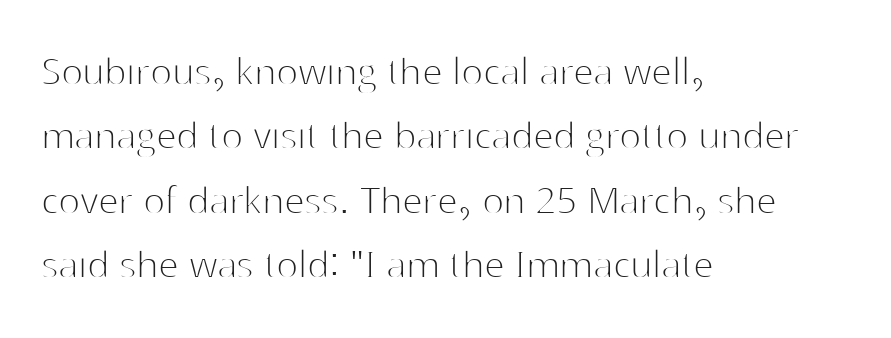
The image shows 46 px thin sans-serif type, upright; set left-aligned, normal line spacing (1.4x), normal letter spacing, not underlined; high stroke contrast and a medium x-height.
